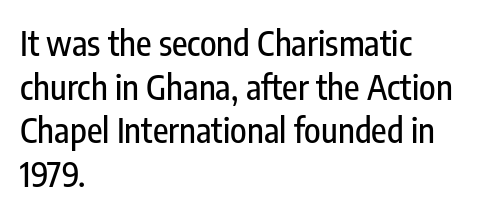
{"serif": "no", "italic": "no", "width": "condensed", "stroke_contrast": "low", "x_height": "medium", "monospaced": "no", "underline": "no", "align": "left", "line_spacing": "normal", "line_spacing_ratio": 1.28, "letter_spacing": "normal", "letter_spacing_em": 0.0, "glyph_px": 34}
